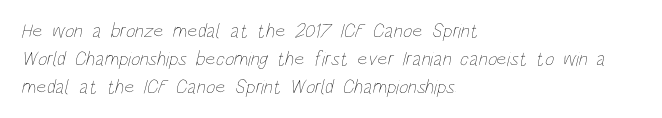
{"bold": "no", "underline": "no", "align": "left", "line_spacing": "normal", "line_spacing_ratio": 1.39, "letter_spacing": "normal", "letter_spacing_em": 0.0, "glyph_px": 20}
